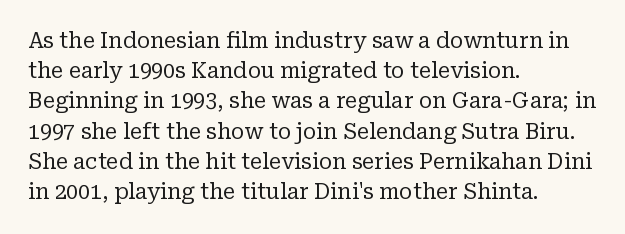
The image shows 21 px text type, upright; set left-aligned, normal line spacing (1.44x), normal letter spacing, not underlined.
